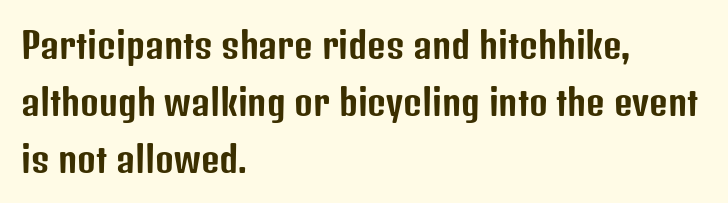
Q: Is the text italic (slanted)? A: No, it is upright.
Q: Is the typeface a serif or a sans-serif typeface? A: Sans-serif.
Q: Is the text underlined? A: No.
Q: How is the paragraph aligned? A: Left-aligned.
Q: Is the spacing between letters normal or unusually wide? A: Normal.
Q: Is the spacing between lines tight, normal or loose? A: Normal.
Q: Width (condensed, normal, or wide)? A: Condensed.
Q: Stroke contrast? A: Low.
Q: x-height? A: Medium.
Q: Monospaced? A: No.
